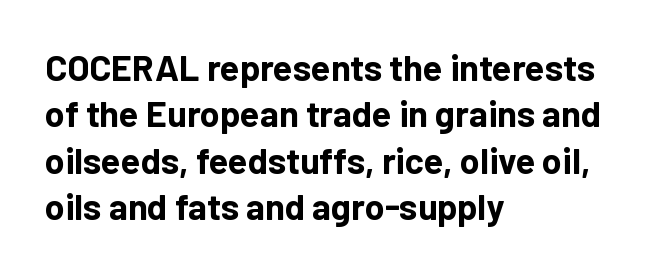
The image shows 36 px bold sans-serif type, upright; set left-aligned, normal line spacing (1.29x), normal letter spacing, not underlined; low stroke contrast and a medium x-height.
